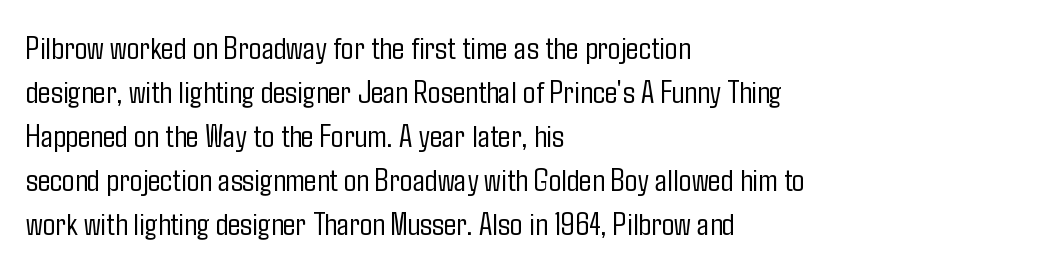
{"serif": "no", "italic": "no", "bold": "no", "weight": "light", "width": "condensed", "stroke_contrast": "low", "x_height": "medium", "monospaced": "no", "underline": "no", "align": "left", "line_spacing": "normal", "line_spacing_ratio": 1.33, "letter_spacing": "normal", "letter_spacing_em": 0.0, "glyph_px": 33}
